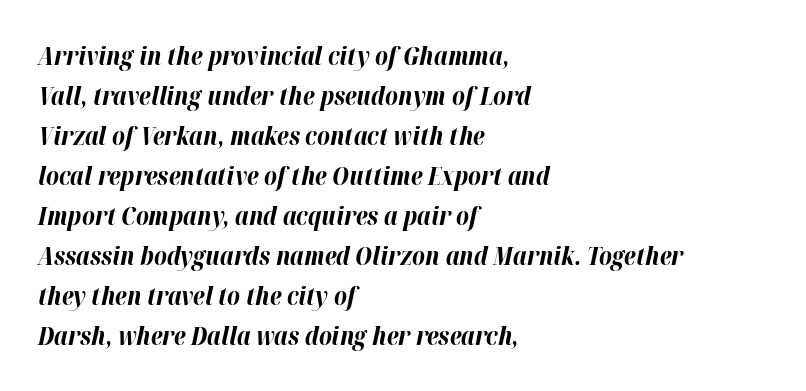
{"italic": "yes", "lean": "right", "slant_degrees": 12, "bold": "yes", "underline": "no", "align": "left", "line_spacing": "normal", "line_spacing_ratio": 1.6, "letter_spacing": "normal", "letter_spacing_em": 0.0, "glyph_px": 25}
